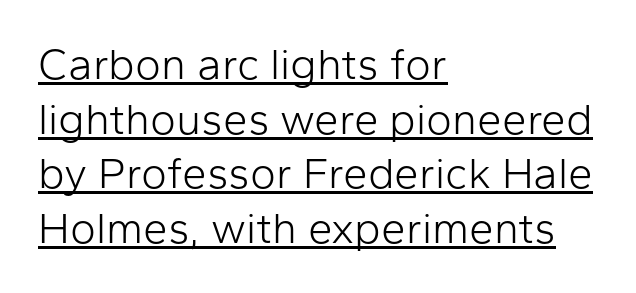
The image shows 44 px light sans-serif type, upright; set left-aligned, line spacing 1.24x, normal letter spacing, underlined; low stroke contrast and a medium x-height.
